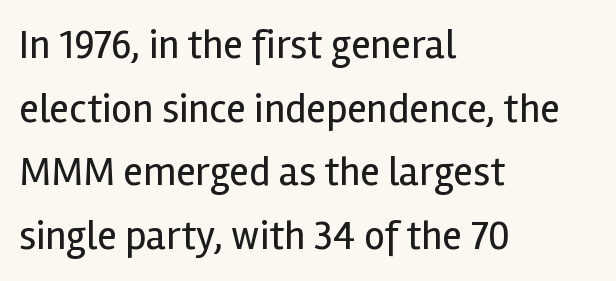
Q: Is the text bold? A: No.
Q: Is the text italic (slanted)? A: No, it is upright.
Q: Is the typeface a serif or a sans-serif typeface? A: Sans-serif.
Q: Is the text underlined? A: No.
Q: How is the paragraph aligned? A: Left-aligned.
Q: Is the spacing between letters normal or unusually wide? A: Normal.
Q: Is the spacing between lines tight, normal or loose? A: Normal.
Q: Width (condensed, normal, or wide)? A: Normal.
Q: x-height? A: Medium.
Q: Monospaced? A: No.
